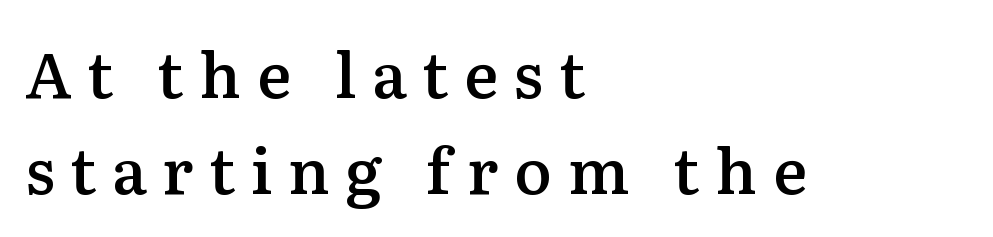
The rendering uses natural spacing where letterforms have individual widths. Between one letter and the next there's a generous, obvious gap. Typographic density is moderately raised because the face is semibold. Line beginnings align vertically; line endings do not.
